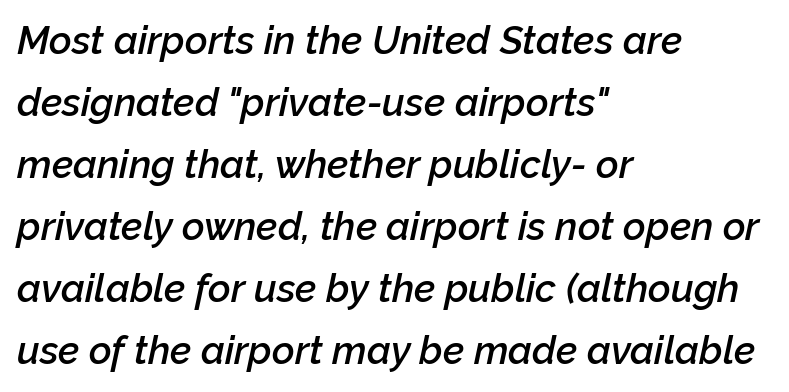
The paragraph has a hard left edge and a soft right edge. Designer's note — italics engaged. Compared with an ordinary text face, these strokes are moderately heavier — a semibold. Note the varied advance widths — an 'i' is clearly narrower than an 'm'.
